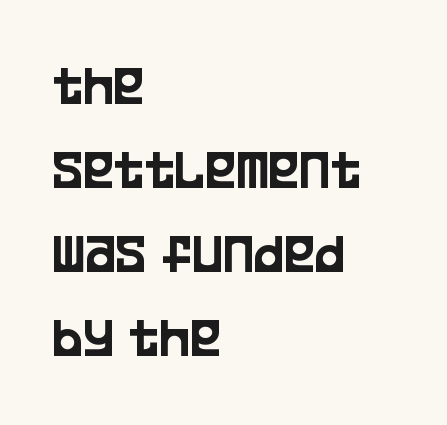
{"serif": "no", "italic": "no", "width": "condensed", "stroke_contrast": "low", "x_height": "large", "monospaced": "no", "underline": "no", "align": "left", "line_spacing": "normal", "line_spacing_ratio": 1.45, "letter_spacing": "normal", "letter_spacing_em": 0.0, "glyph_px": 58}
